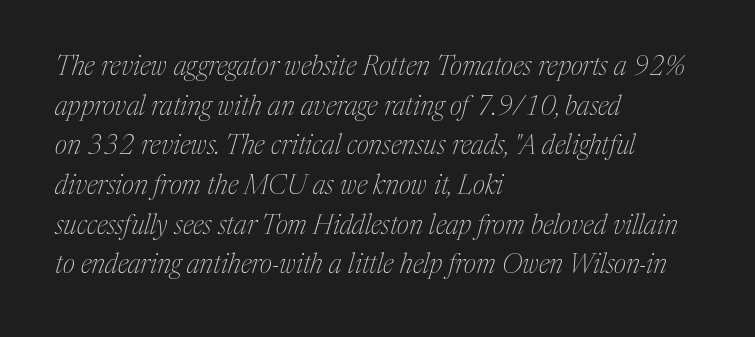
Horizontal bands of white between lines are of average thickness. No chunkiness to these letters — they're not bold. There is no visible air inserted between adjacent glyphs. The baseline area is clear. The compositor pushed each line to the left boundary. The whole block is typeset with a tilt.
